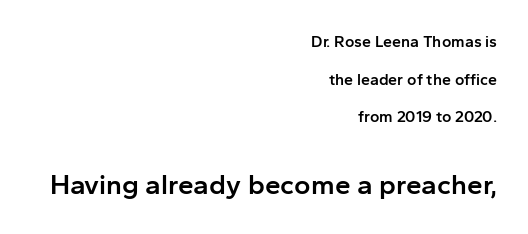
Q: Is the text bold? A: Semi-bold.
Q: Is the text italic (slanted)? A: No, it is upright.
Q: Is the typeface a serif or a sans-serif typeface? A: Sans-serif.
Q: Is the text underlined? A: No.
Q: How is the paragraph aligned? A: Right-aligned.
Q: Is the spacing between letters normal or unusually wide? A: Normal.
Q: Is the spacing between lines tight, normal or loose? A: Loose.
Q: Which block of text is set in a larger size, the first (top) or the second (bottom)? A: The second (bottom) one.
Q: Width (condensed, normal, or wide)? A: Normal.
Q: Stroke contrast? A: Low.
Q: x-height? A: Medium.
Q: Monospaced? A: No.
